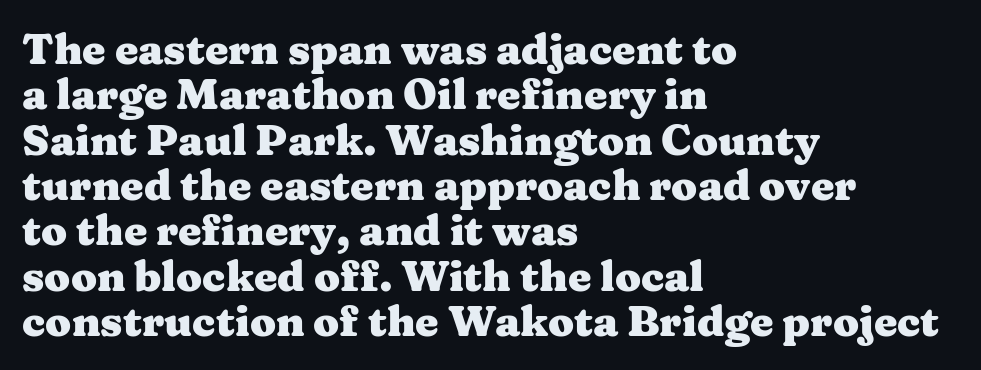
Q: Is the text bold? A: Yes.
Q: Is the text italic (slanted)? A: No, it is upright.
Q: Is the typeface a serif or a sans-serif typeface? A: Serif.
Q: Is the text underlined? A: No.
Q: How is the paragraph aligned? A: Left-aligned.
Q: Is the spacing between letters normal or unusually wide? A: Normal.
Q: Is the spacing between lines tight, normal or loose? A: Tight.
Q: Width (condensed, normal, or wide)? A: Wide.
Q: Stroke contrast? A: Medium.
Q: x-height? A: Medium.
Q: Monospaced? A: No.
